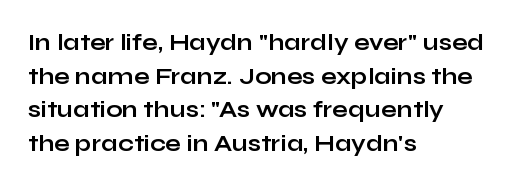
Each line starts at the same left margin while the right side varies. One glance says typical: line gaps are just what's usual. Nope, not italic — everything's standing straight. Plenty of ink on the page — the face is bold.
